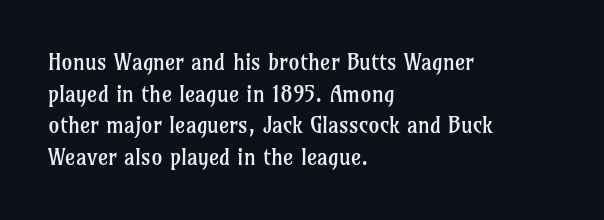
{"italic": "no", "bold": "no", "underline": "no", "align": "left", "line_spacing": "normal", "line_spacing_ratio": 1.44, "letter_spacing": "normal", "letter_spacing_em": 0.0, "glyph_px": 22}
